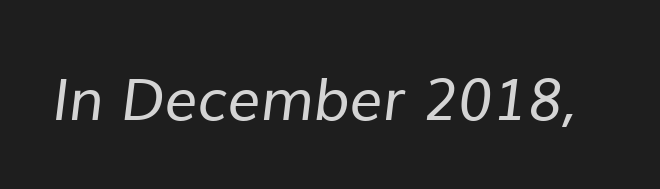
The image shows 58 px regular-weight sans-serif type; set normal letter spacing, not underlined; low stroke contrast and a medium x-height.
